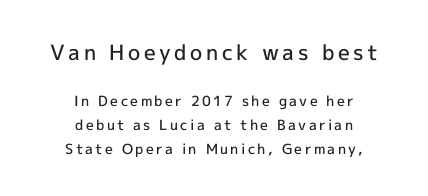
Casual observation: everything's sitting right in the middle. Quick note: not italic, upright. Is the type bold? Partly — it's a semibold, heavier than regular but not fully bold. Any mark beneath the type? The region is blank. Type size steps down from the first block to the second.
